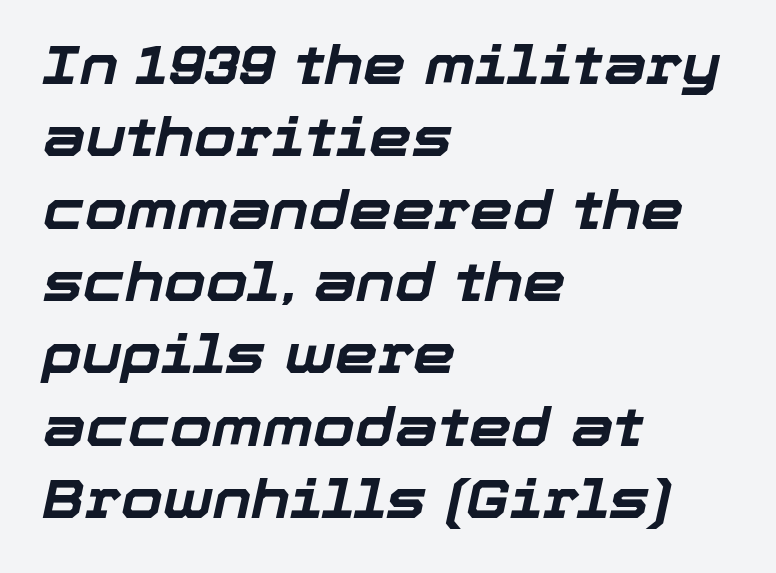
The image shows 54 px bold type, italic (leaning right); set left-aligned, normal line spacing (1.34x), normal letter spacing, not underlined; low stroke contrast and a medium x-height.
